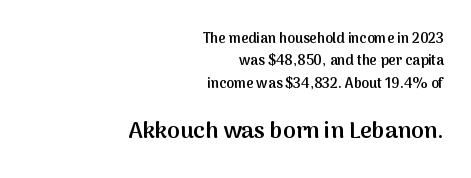
Q: Is the text bold? A: Semi-bold.
Q: Is the text italic (slanted)? A: No, it is upright.
Q: Is the text underlined? A: No.
Q: How is the paragraph aligned? A: Right-aligned.
Q: Is the spacing between letters normal or unusually wide? A: Normal.
Q: Is the spacing between lines tight, normal or loose? A: Normal.
Q: Which block of text is set in a larger size, the first (top) or the second (bottom)? A: The second (bottom) one.
